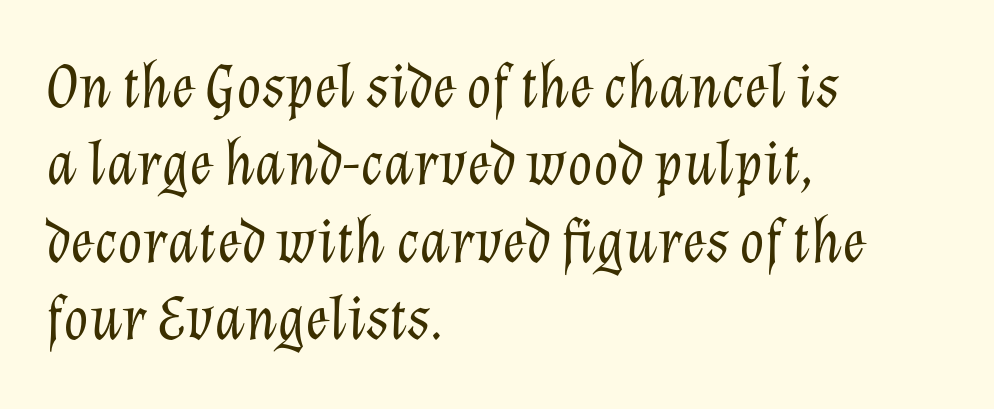
{"italic": "yes", "lean": "right", "slant_degrees": 12, "bold": "no", "weight": "light", "width": "normal", "stroke_contrast": "low", "x_height": "medium", "monospaced": "no", "underline": "no", "align": "left", "line_spacing_ratio": 1.21, "letter_spacing": "normal", "letter_spacing_em": 0.0, "glyph_px": 64}
